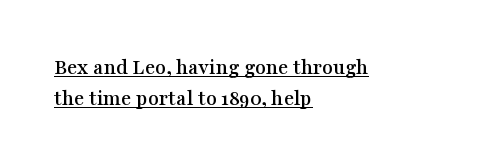
{"italic": "no", "underline": "yes", "align": "left", "line_spacing": "normal", "line_spacing_ratio": 1.41, "letter_spacing": "normal", "letter_spacing_em": 0.0, "glyph_px": 22}
